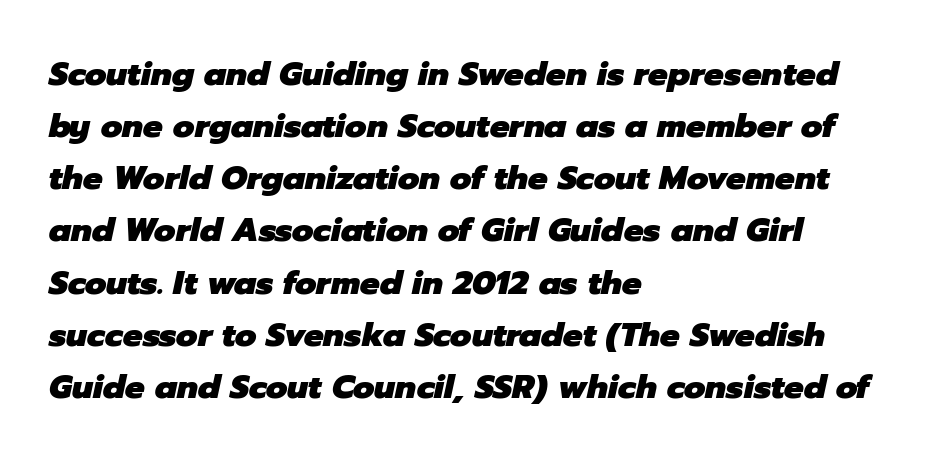
Q: Is the text bold? A: Yes.
Q: Is the text italic (slanted)? A: Yes, it leans right by about 12 degrees.
Q: Is the text underlined? A: No.
Q: How is the paragraph aligned? A: Left-aligned.
Q: Is the spacing between letters normal or unusually wide? A: Normal.
Q: Is the spacing between lines tight, normal or loose? A: Normal.
Q: Width (condensed, normal, or wide)? A: Normal.
Q: Stroke contrast? A: Low.
Q: x-height? A: Medium.
Q: Monospaced? A: No.
